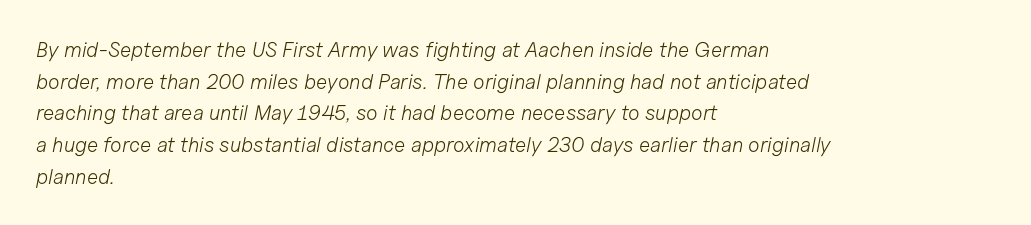
{"italic": "yes", "lean": "right", "slant_degrees": 11, "bold": "no", "underline": "no", "align": "left", "line_spacing": "normal", "line_spacing_ratio": 1.51, "letter_spacing": "normal", "letter_spacing_em": 0.0, "glyph_px": 21}
